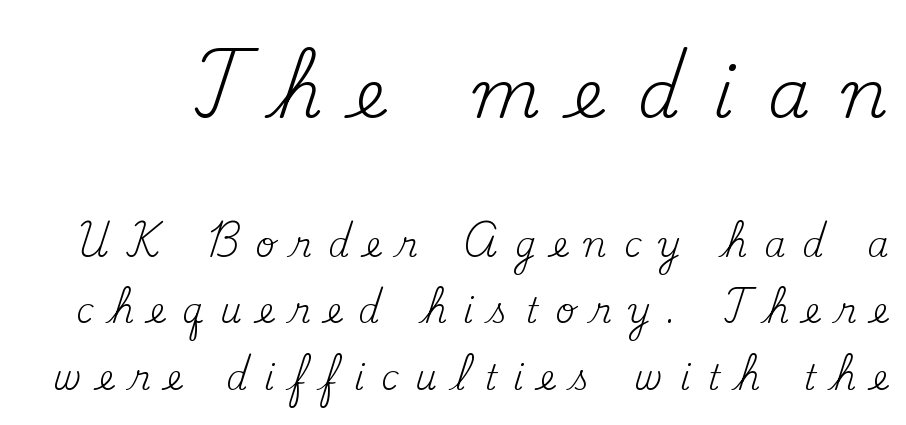
Q: Is the text bold? A: No.
Q: Is the text italic (slanted)? A: Yes.
Q: Is the typeface a serif or a sans-serif typeface? A: Serif.
Q: Is the text underlined? A: No.
Q: Is the spacing between letters normal or unusually wide? A: Unusually wide.
Q: Is the spacing between lines tight, normal or loose? A: Loose.
Q: Which block of text is set in a larger size, the first (top) or the second (bottom)? A: The first (top) one.
Q: Width (condensed, normal, or wide)? A: Normal.
Q: Stroke contrast? A: Medium.
Q: x-height? A: Small.
Q: Monospaced? A: No.
